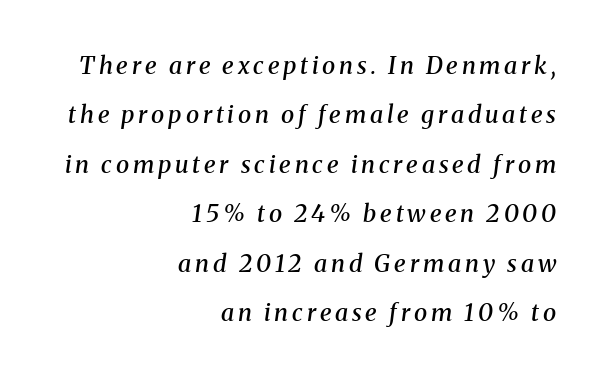
Each row of text sits above clean, open space. This sample uses an oblique cut, with every glyph tilted off the vertical. Its strokes are somewhat broadened, the hallmark of semibold type. Alignment: flush right. Vertically, the passage feels expansive, rows floating well apart.
